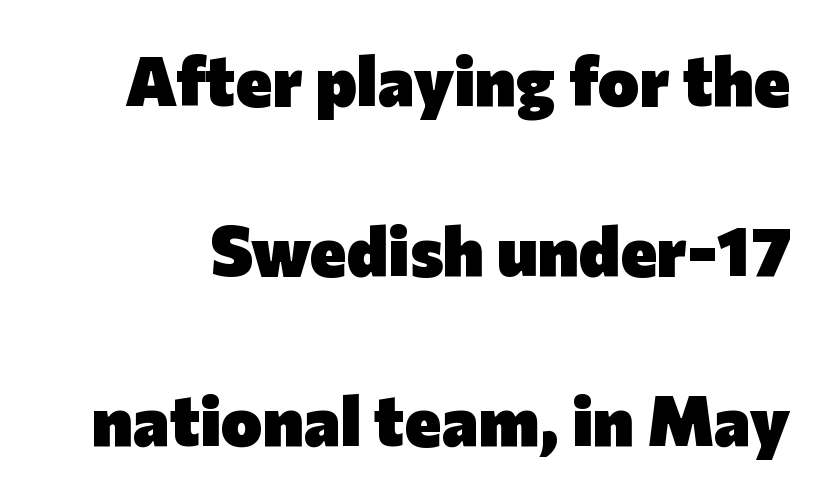
Q: Is the text bold? A: Yes.
Q: Is the text italic (slanted)? A: No, it is upright.
Q: Is the typeface a serif or a sans-serif typeface? A: Sans-serif.
Q: Is the text underlined? A: No.
Q: Is the spacing between letters normal or unusually wide? A: Normal.
Q: Is the spacing between lines tight, normal or loose? A: Loose.
Q: Width (condensed, normal, or wide)? A: Normal.
Q: Stroke contrast? A: Low.
Q: x-height? A: Medium.
Q: Monospaced? A: No.
